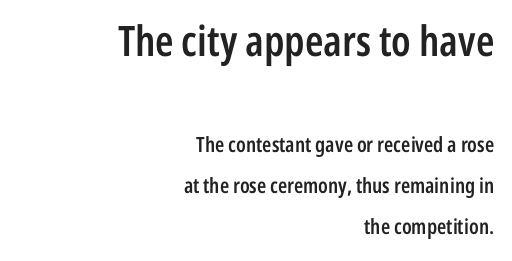
{"serif": "no", "italic": "no", "bold": "semi", "weight": "semibold", "width": "condensed", "stroke_contrast": "low", "x_height": "medium", "monospaced": "no", "underline": "no", "align": "right", "line_spacing": "loose", "line_spacing_ratio": 1.94, "letter_spacing": "normal", "letter_spacing_em": 0.0, "larger_block": "first", "size_ratio": 2.0, "glyph_px": 42}
